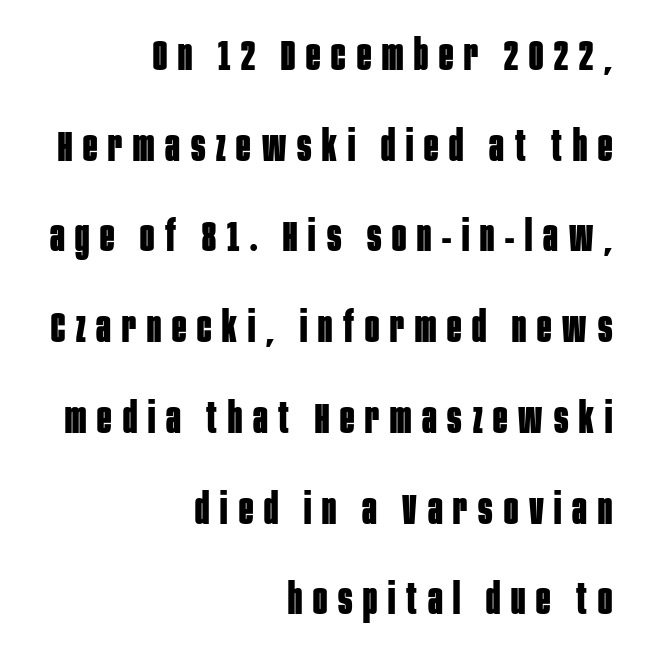
Q: Is the text bold? A: Yes.
Q: Is the text italic (slanted)? A: No, it is upright.
Q: Is the typeface a serif or a sans-serif typeface? A: Sans-serif.
Q: Is the text underlined? A: No.
Q: How is the paragraph aligned? A: Right-aligned.
Q: Is the spacing between letters normal or unusually wide? A: Unusually wide.
Q: Is the spacing between lines tight, normal or loose? A: Loose.
Q: Width (condensed, normal, or wide)? A: Condensed.
Q: Stroke contrast? A: Low.
Q: x-height? A: Large.
Q: Monospaced? A: No.
